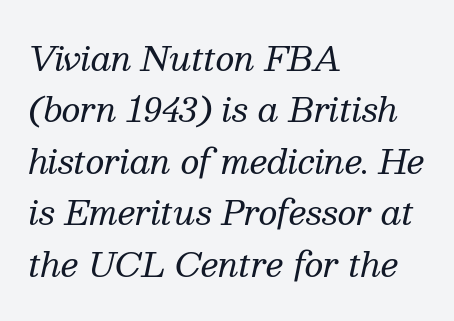
{"serif": "yes", "italic": "yes", "lean": "right", "slant_degrees": 13, "bold": "no", "weight": "regular", "width": "normal", "stroke_contrast": "medium", "x_height": "medium", "monospaced": "no", "underline": "no", "align": "left", "line_spacing": "normal", "line_spacing_ratio": 1.56, "letter_spacing": "normal", "letter_spacing_em": 0.0, "glyph_px": 33}
